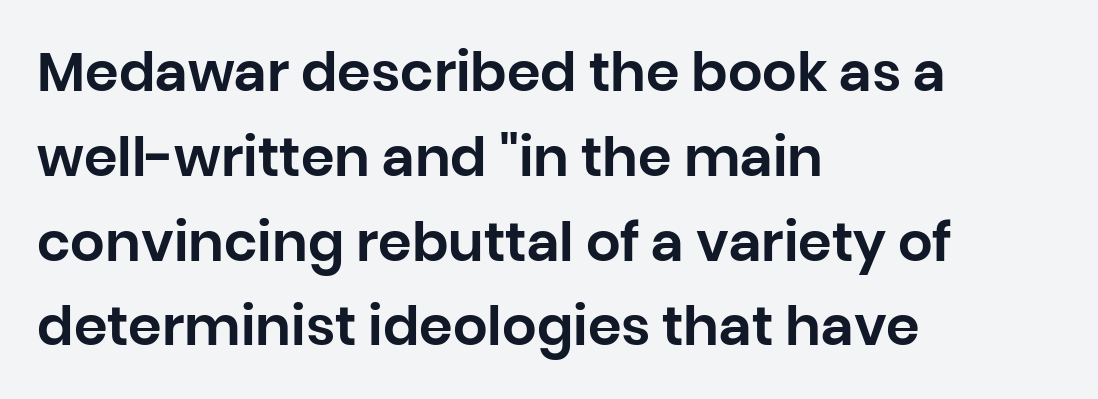
Vertical spacing — default. Note the varied advance widths — an 'i' is clearly narrower than an 'm'. Bare-footed words on every line. Words appear dense and cohesive because spacing is normal.
